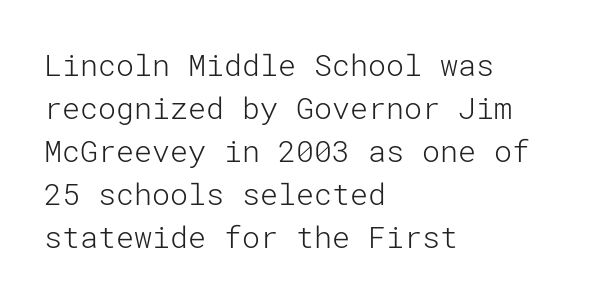
Q: Is the text bold? A: No.
Q: Is the text italic (slanted)? A: No, it is upright.
Q: Is the typeface a serif or a sans-serif typeface? A: Sans-serif.
Q: Is the text underlined? A: No.
Q: How is the paragraph aligned? A: Left-aligned.
Q: Is the spacing between letters normal or unusually wide? A: Normal.
Q: Is the spacing between lines tight, normal or loose? A: Normal.
Q: Width (condensed, normal, or wide)? A: Normal.
Q: Stroke contrast? A: Low.
Q: x-height? A: Medium.
